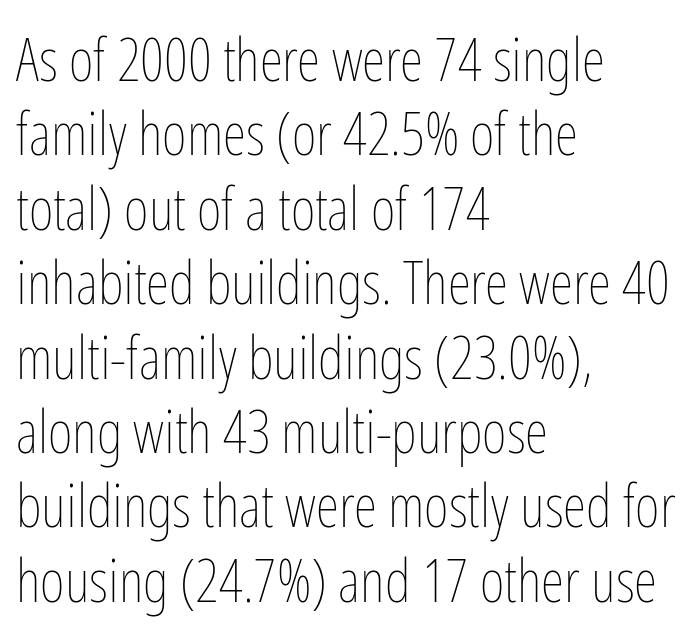
Q: Is the text bold? A: No.
Q: Is the text italic (slanted)? A: No, it is upright.
Q: Is the text underlined? A: No.
Q: How is the paragraph aligned? A: Left-aligned.
Q: Is the spacing between letters normal or unusually wide? A: Normal.
Q: Width (condensed, normal, or wide)? A: Condensed.
Q: Stroke contrast? A: Low.
Q: x-height? A: Medium.
Q: Monospaced? A: No.
